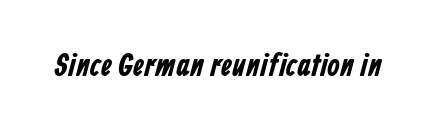
Spacing between characters is what you'd get straight out of the box. You can tell from the bare stems that sans-serif type was used. Just letters on the line, the space beneath them empty. The passage shown is typed in a proportional face where columns would drift.
